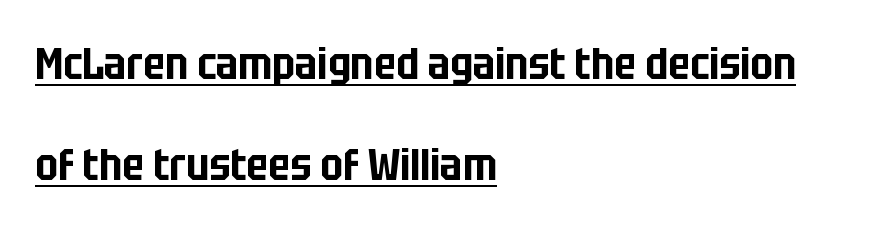
{"serif": "no", "italic": "no", "width": "condensed", "stroke_contrast": "low", "x_height": "large", "monospaced": "no", "underline": "yes", "align": "left", "line_spacing": "loose", "line_spacing_ratio": 2.29, "letter_spacing": "normal", "letter_spacing_em": 0.0, "glyph_px": 44}
